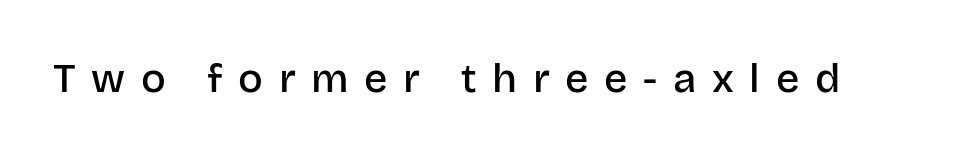
The image shows 41 px semibold sans-serif type, upright; set unusually wide letter spacing (+0.38 em), not underlined; low stroke contrast and a large x-height.
